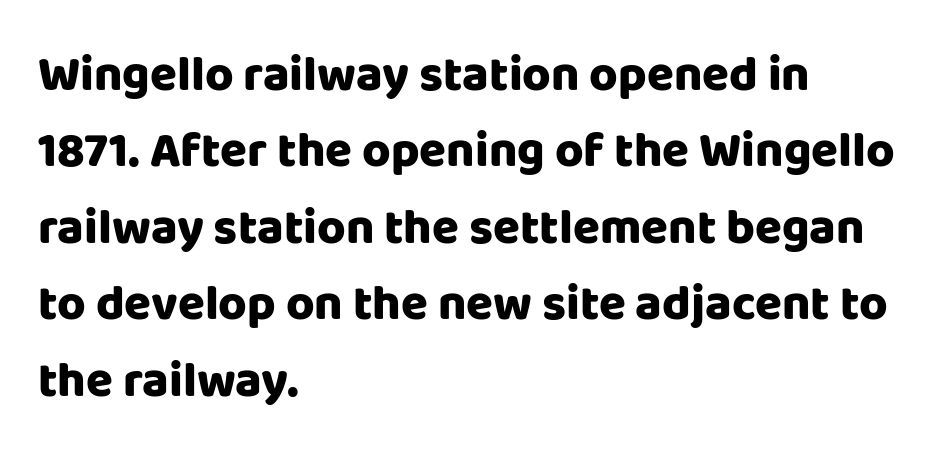
{"serif": "no", "italic": "no", "bold": "yes", "weight": "heavy", "width": "normal", "stroke_contrast": "low", "x_height": "large", "monospaced": "no", "underline": "no", "align": "left", "line_spacing": "normal", "line_spacing_ratio": 1.56, "letter_spacing": "normal", "letter_spacing_em": 0.0, "glyph_px": 49}
